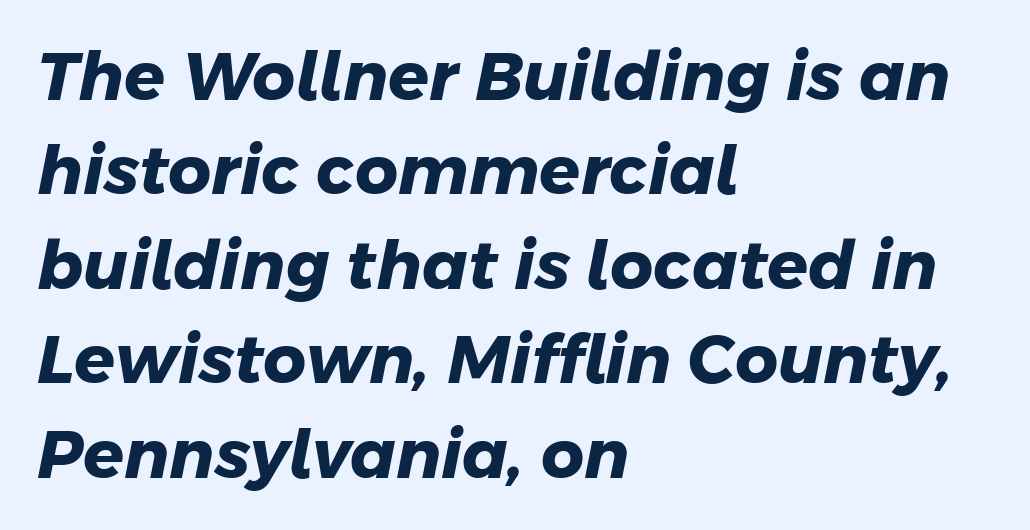
The image shows 67 px heavy sans-serif type; set left-aligned, normal line spacing (1.41x), normal letter spacing, not underlined; low stroke contrast and a medium x-height.
